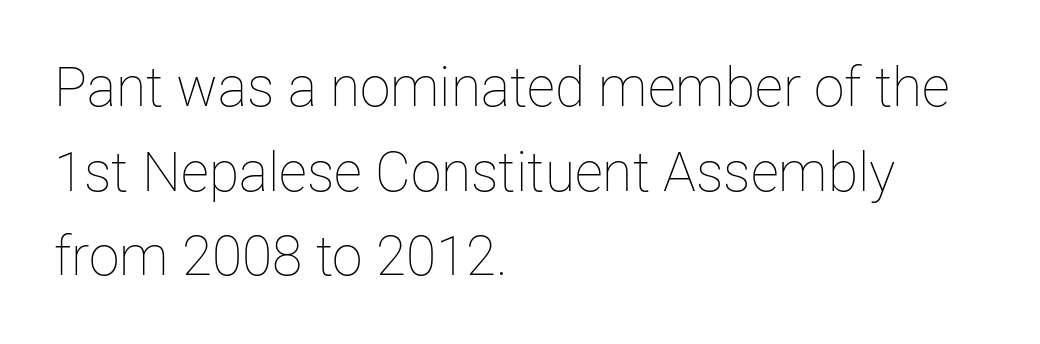
The image shows 55 px thin type, upright; set left-aligned, normal line spacing (1.54x), normal letter spacing, not underlined; low stroke contrast and a medium x-height.
